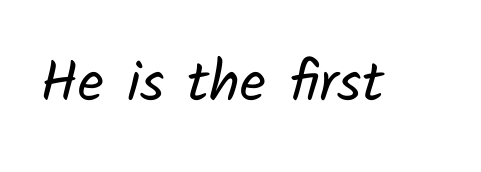
{"serif": "no", "bold": "no", "weight": "regular", "width": "normal", "stroke_contrast": "low", "x_height": "medium", "monospaced": "no", "underline": "no", "letter_spacing": "normal", "letter_spacing_em": 0.0, "glyph_px": 57}
